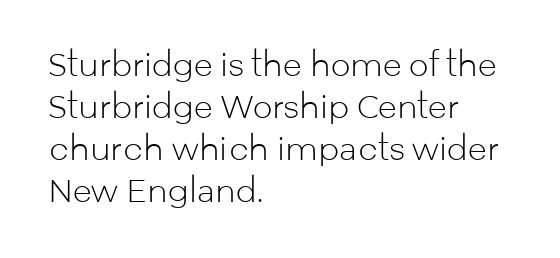
Is there any slant? The stems are plumb. The rendering uses a moderate line-height, typical for paragraphs. The rendering shows plain stroke endings on the letterforms — a sans-serif design. A clean baseline with only descenders dipping below it.
